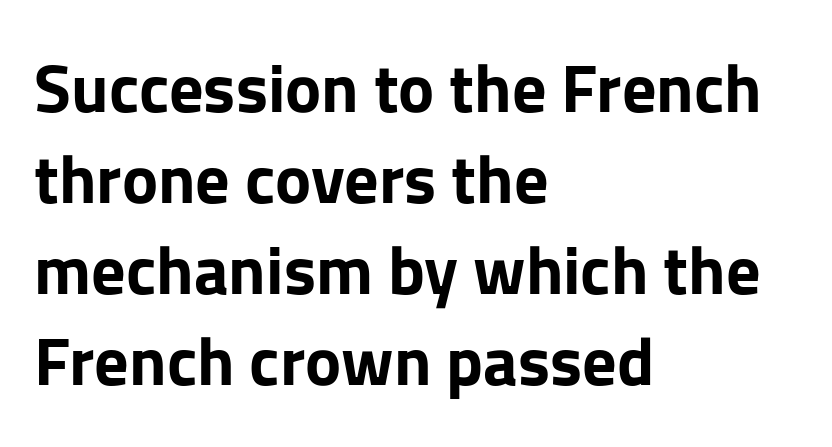
The image shows 68 px bold sans-serif type, upright; set left-aligned, normal line spacing (1.34x), normal letter spacing, not underlined; low stroke contrast and a medium x-height.
